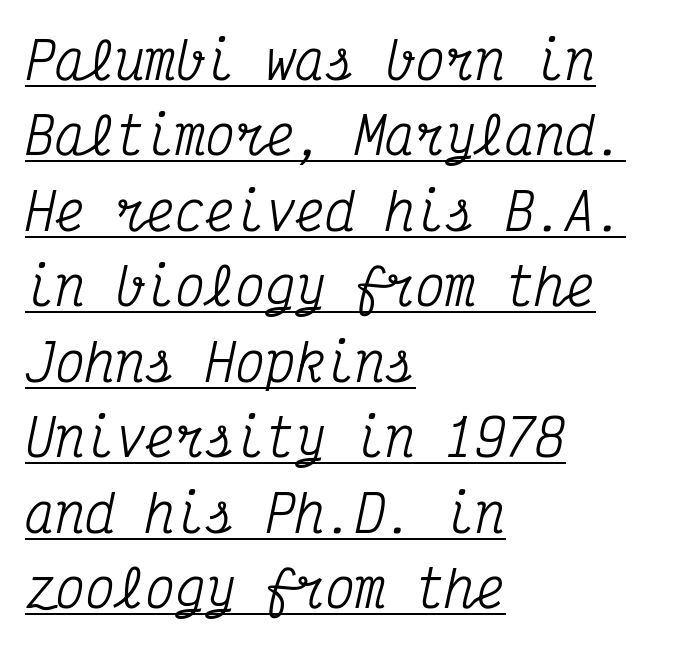
Q: Is the text italic (slanted)? A: Yes, it leans right by about 12 degrees.
Q: Is the typeface a serif or a sans-serif typeface? A: Serif.
Q: Is the text underlined? A: Yes.
Q: How is the paragraph aligned? A: Left-aligned.
Q: Is the spacing between letters normal or unusually wide? A: Normal.
Q: Is the spacing between lines tight, normal or loose? A: Normal.
Q: Width (condensed, normal, or wide)? A: Condensed.
Q: Stroke contrast? A: Medium.
Q: x-height? A: Medium.
Q: Monospaced? A: Yes.
